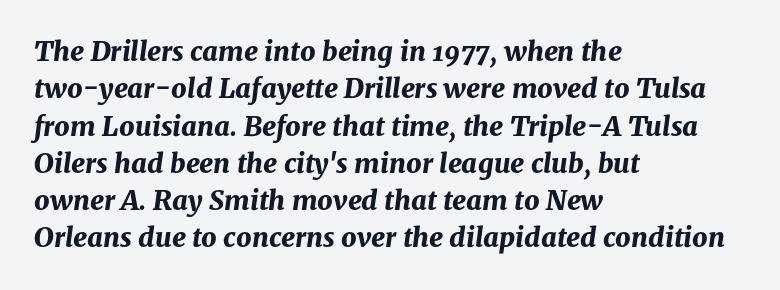
{"italic": "yes", "lean": "right", "slant_degrees": 8, "bold": "yes", "underline": "no", "align": "left", "line_spacing": "normal", "line_spacing_ratio": 1.38, "letter_spacing": "normal", "letter_spacing_em": 0.0, "glyph_px": 27}
